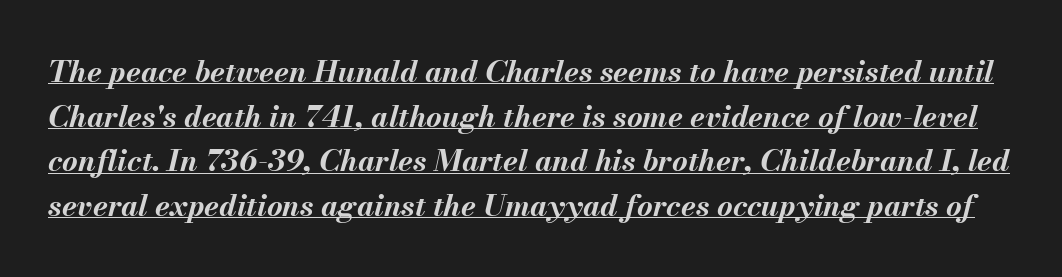
Underline: present. The letters advance in unequal steps, a hallmark of proportional type. Rendered with sloped, italic letterforms. How would I describe the line gaps? Plain and ordinary. How are the letters spaced? Ordinarily, with no added tracking.
